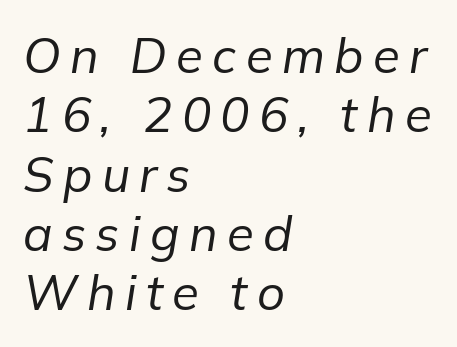
{"italic": "yes", "lean": "right", "slant_degrees": 9, "bold": "no", "weight": "regular", "width": "normal", "stroke_contrast": "low", "x_height": "medium", "monospaced": "no", "underline": "no", "align": "left", "line_spacing_ratio": 1.21, "glyph_px": 49}
